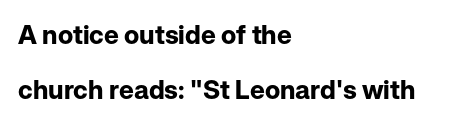
How are the letters spaced? Ordinarily, with no added tracking. Anything drawn beneath the words? Only blank space. Posture: vertical. The passage shown stacks its lines with a broad gap. Strokes here are thick enough to call this a true bold.
